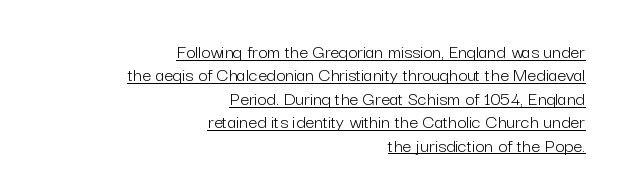
{"italic": "no", "bold": "no", "underline": "yes", "align": "right", "line_spacing_ratio": 1.17, "letter_spacing": "normal", "letter_spacing_em": 0.0, "glyph_px": 20}
